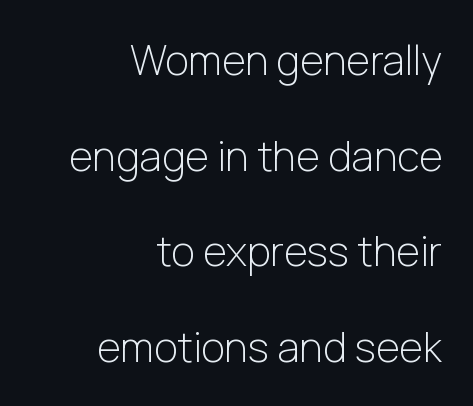
The image shows 41 px light sans-serif type, upright; set right-aligned, loose line spacing (2.33x), normal letter spacing, not underlined; low stroke contrast and a medium x-height.
